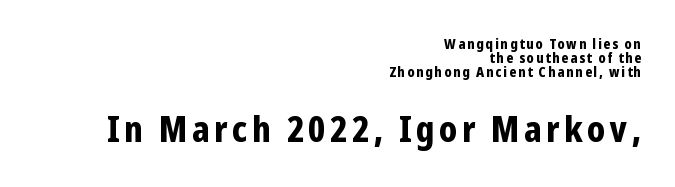
{"serif": "no", "italic": "no", "bold": "yes", "weight": "bold", "width": "condensed", "stroke_contrast": "low", "x_height": "medium", "monospaced": "no", "underline": "no", "align": "right", "line_spacing": "tight", "line_spacing_ratio": 0.99, "larger_block": "second", "size_ratio": 2.5, "glyph_px": 35}
